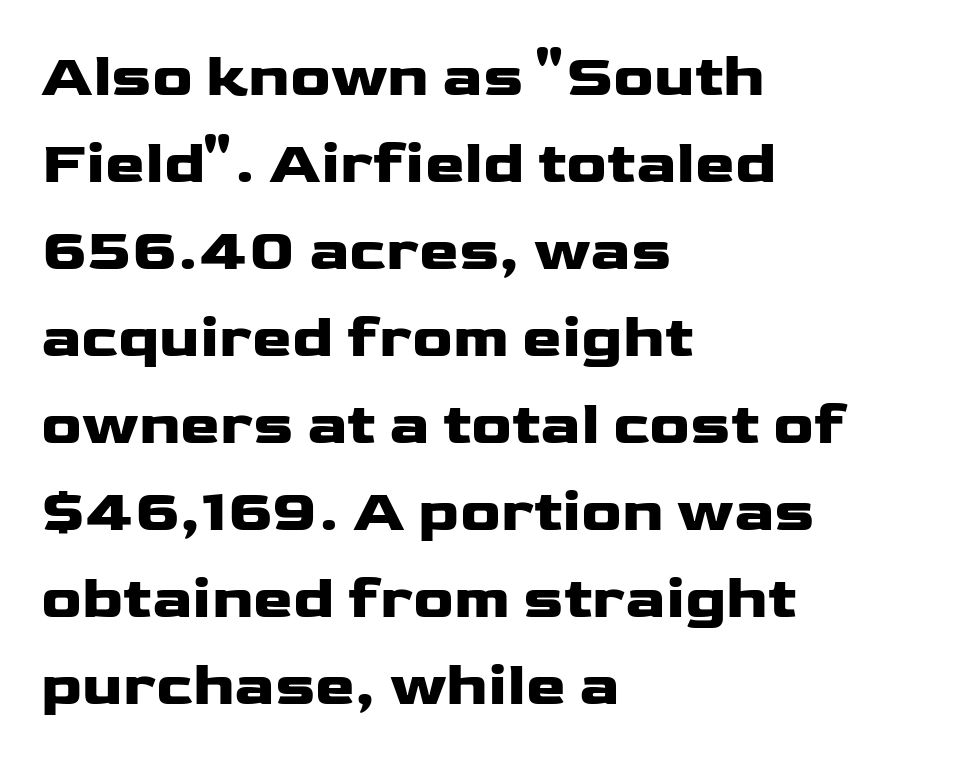
Q: Is the text bold? A: Yes.
Q: Is the text italic (slanted)? A: No, it is upright.
Q: Is the typeface a serif or a sans-serif typeface? A: Sans-serif.
Q: Is the text underlined? A: No.
Q: How is the paragraph aligned? A: Left-aligned.
Q: Is the spacing between letters normal or unusually wide? A: Normal.
Q: Is the spacing between lines tight, normal or loose? A: Normal.
Q: Width (condensed, normal, or wide)? A: Wide.
Q: Stroke contrast? A: Low.
Q: x-height? A: Medium.
Q: Monospaced? A: No.
